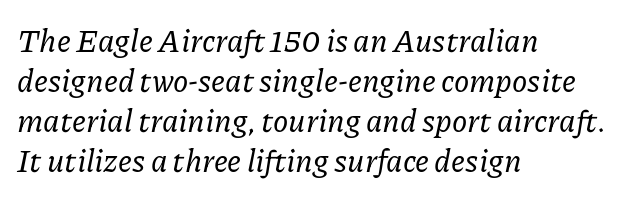
The image shows 31 px serif type, italic (leaning right); set left-aligned, normal line spacing (1.29x), normal letter spacing, not underlined; low stroke contrast and a medium x-height.
